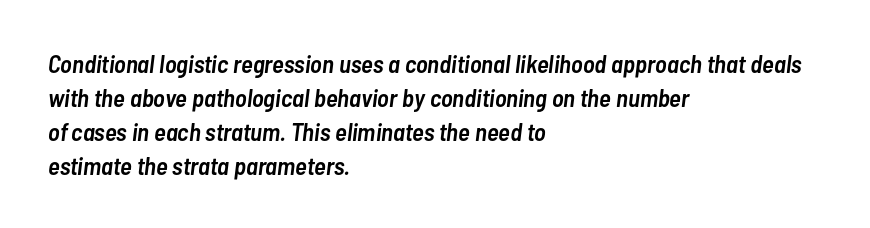
Q: Is the text bold? A: Semi-bold.
Q: Is the text italic (slanted)? A: Yes, it leans right by about 7 degrees.
Q: Is the text underlined? A: No.
Q: How is the paragraph aligned? A: Left-aligned.
Q: Is the spacing between letters normal or unusually wide? A: Normal.
Q: Is the spacing between lines tight, normal or loose? A: Normal.
